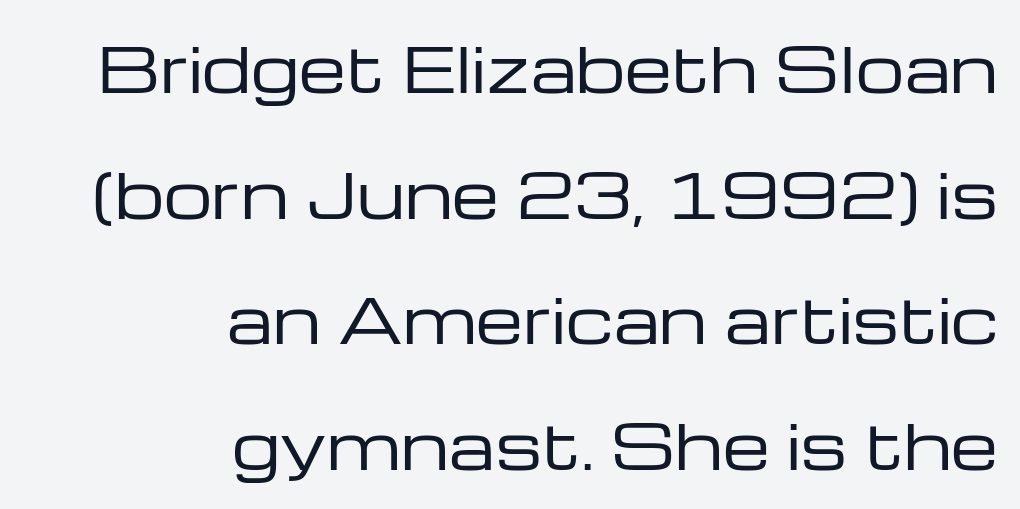
Q: Is the text bold? A: No.
Q: Is the text italic (slanted)? A: No, it is upright.
Q: Is the typeface a serif or a sans-serif typeface? A: Sans-serif.
Q: Is the text underlined? A: No.
Q: How is the paragraph aligned? A: Right-aligned.
Q: Is the spacing between letters normal or unusually wide? A: Normal.
Q: Is the spacing between lines tight, normal or loose? A: Loose.
Q: Width (condensed, normal, or wide)? A: Wide.
Q: Stroke contrast? A: Low.
Q: x-height? A: Medium.
Q: Monospaced? A: No.
